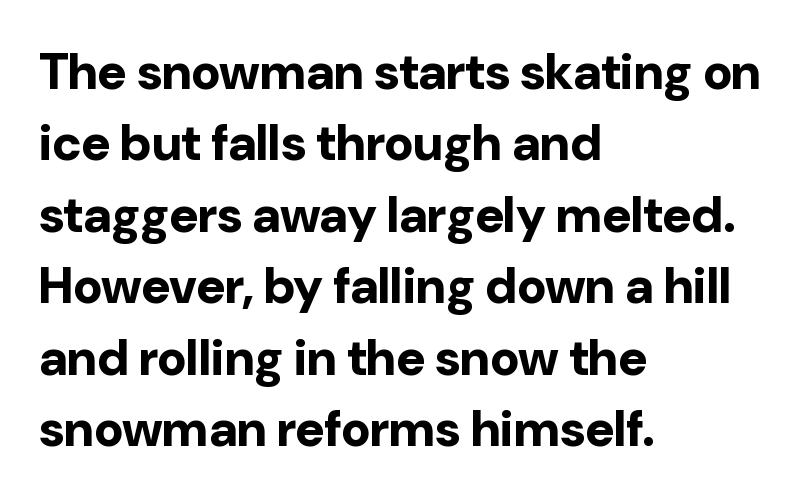
Are there feet on the stems? There aren't — it's a sans. Looks like regular typesetting: each glyph gets only the width it needs. When letters stand straight like this, we call the style roman or upright. Notice how the passage keeps a crisp vertical edge on the left only.
